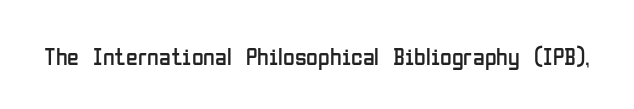
{"italic": "no", "bold": "no", "underline": "no", "letter_spacing": "normal", "letter_spacing_em": 0.0, "glyph_px": 24}
